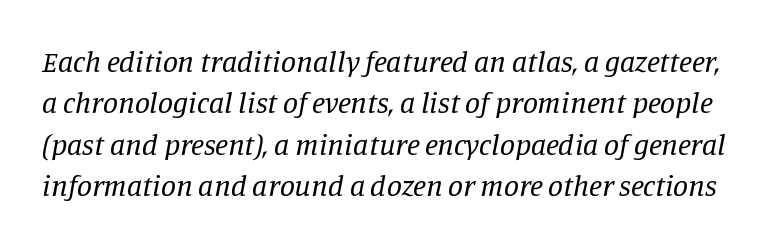
The rendering uses natural spacing where letterforms have individual widths. The whole block is typeset with a tilt. Reading down the column, the eye jumps a familiar distance to each next line. The space directly below the letters is spotless. A typesetter would call this zero additional tracking. This is serif lettering, the kind often seen in printed books.
